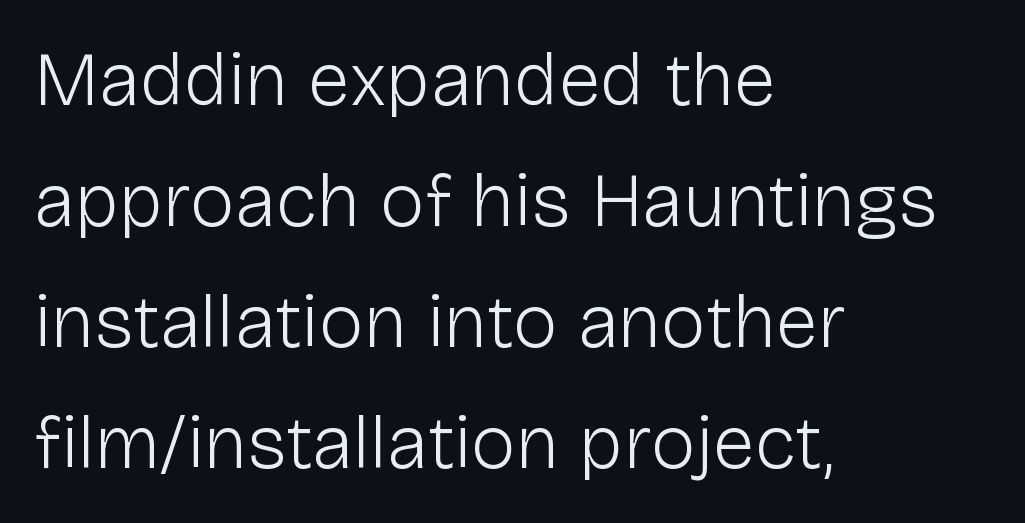
Where is the straight margin? On the left. Unbolded letterforms with no extra heft. Examine the stroke ends and you'll find no serifs. Any mark beneath the type? The region is blank.
